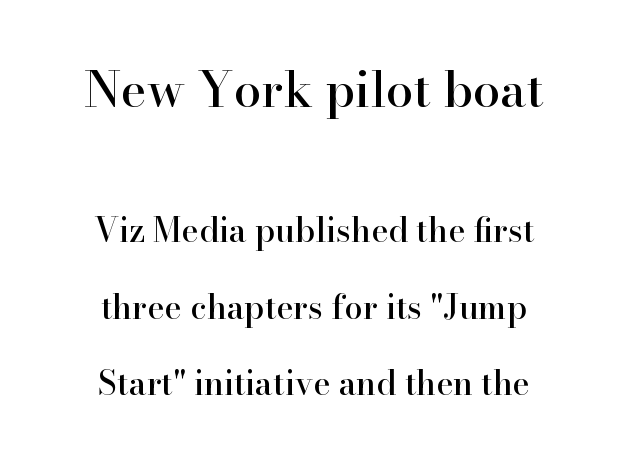
Beneath every word, the page is bare. Do the characters align in a grid? No, the font is proportional. In terms of letterform style, serifs are clearly present. Compared with typical paragraphs, the rows here are farther apart. The face used here is rendered with its standard letterfit.
